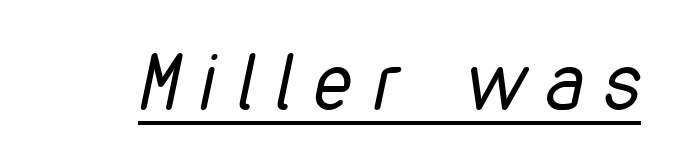
The image shows 77 px regular-weight, condensed type, italic (leaning right); set unusually wide letter spacing (+0.27 em), underlined; low stroke contrast and a medium x-height.
